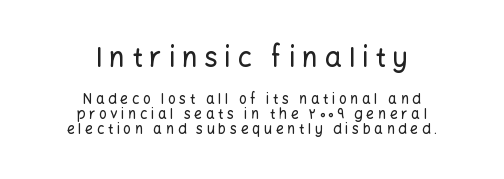
{"italic": "no", "underline": "no", "align": "center", "line_spacing": "tight", "line_spacing_ratio": 1.06, "letter_spacing": "wide", "letter_spacing_em": 0.25, "larger_block": "first", "size_ratio": 1.93, "glyph_px": 27}
